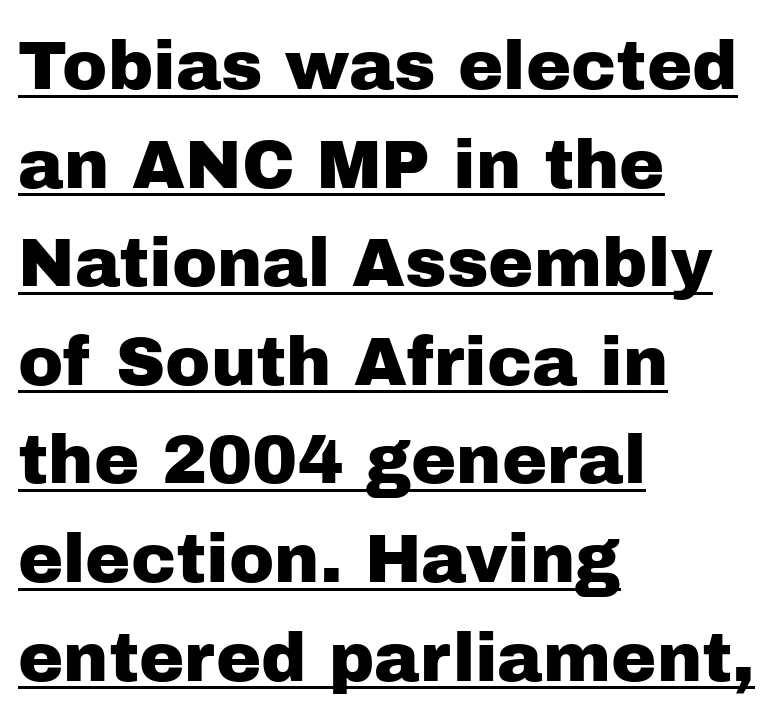
The passage is arranged the way most books set body copy — flush left. Horizontal bands of white between lines are of average thickness. The letters stand upright; this is a roman face. Check the space under the baseline: a stroke is drawn there.
